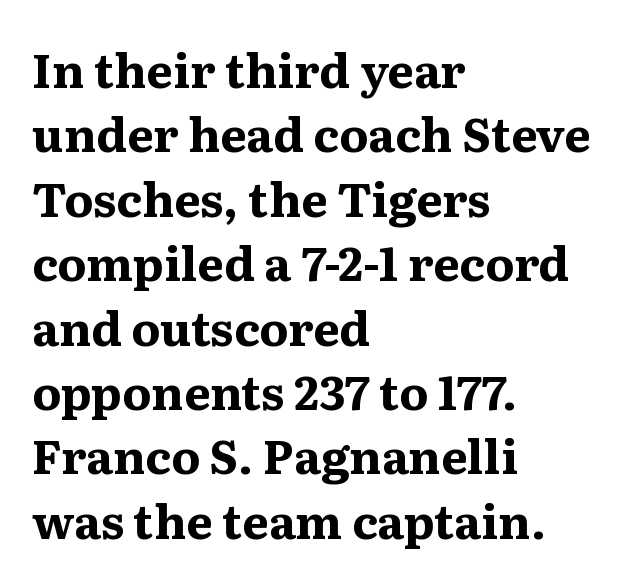
The image shows 47 px bold serif type, upright; set left-aligned, normal line spacing (1.37x), normal letter spacing, not underlined; medium stroke contrast and a medium x-height.
